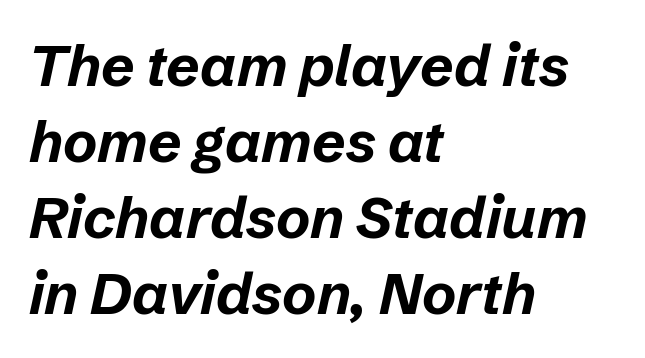
{"italic": "yes", "lean": "right", "slant_degrees": 12, "bold": "yes", "weight": "bold", "width": "normal", "stroke_contrast": "low", "x_height": "medium", "monospaced": "no", "underline": "no", "align": "left", "line_spacing": "normal", "line_spacing_ratio": 1.31, "letter_spacing": "normal", "letter_spacing_em": 0.0, "glyph_px": 58}
